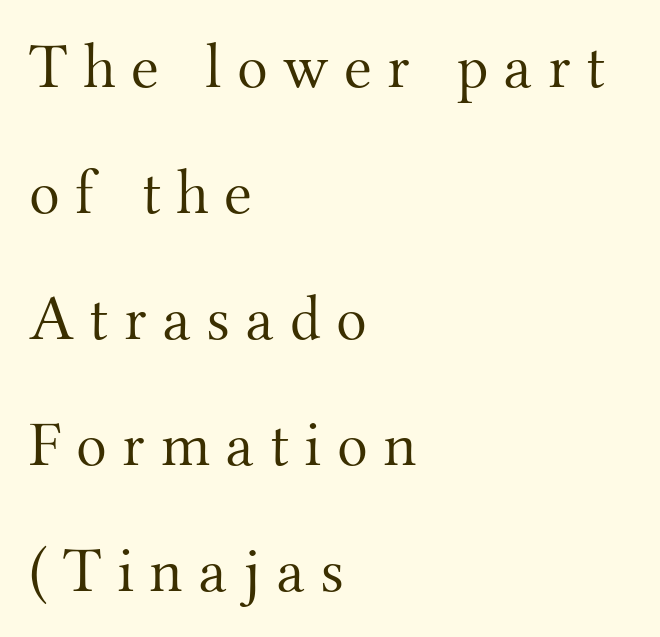
Q: Is the text bold? A: No.
Q: Is the text italic (slanted)? A: No, it is upright.
Q: Is the typeface a serif or a sans-serif typeface? A: Serif.
Q: Is the text underlined? A: No.
Q: How is the paragraph aligned? A: Left-aligned.
Q: Is the spacing between letters normal or unusually wide? A: Unusually wide.
Q: Is the spacing between lines tight, normal or loose? A: Loose.
Q: Width (condensed, normal, or wide)? A: Normal.
Q: Stroke contrast? A: Medium.
Q: x-height? A: Small.
Q: Monospaced? A: No.
